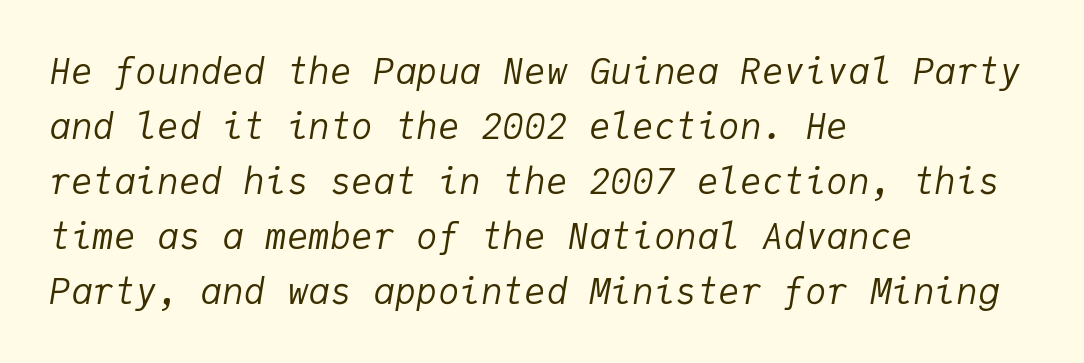
Regarding leading, the lines here are spaced in the standard way. This reads as an unemphasized weight, regular at the heaviest. Glance below the letters and you will spot only blank space. Standard letterfit; no display-style spreading of the glyphs. A typesetter would call this monospace, since all characters share one set width.
